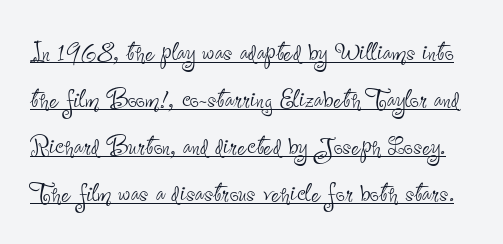
The image shows 32 px thin, condensed sans-serif type; set normal line spacing (1.47x), normal letter spacing, underlined; low stroke contrast and a small x-height.
